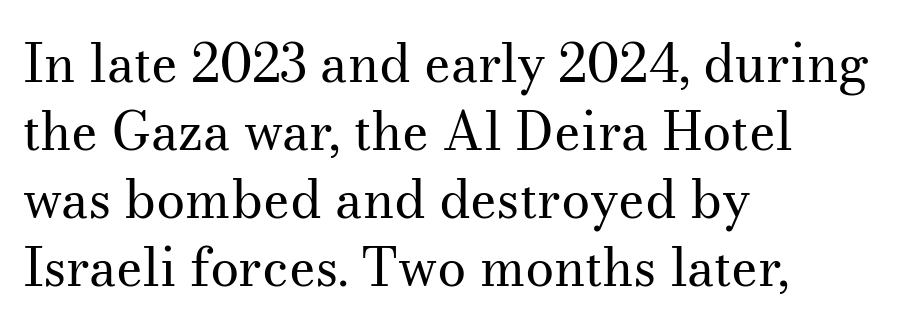
The image shows 52 px regular-weight serif type, upright; set left-aligned, normal line spacing (1.31x), normal letter spacing, not underlined; medium stroke contrast and a small x-height.
